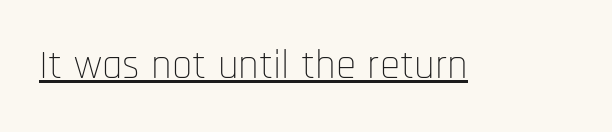
{"serif": "no", "italic": "no", "bold": "no", "weight": "thin", "width": "condensed", "stroke_contrast": "low", "x_height": "large", "monospaced": "no", "underline": "yes", "letter_spacing": "normal", "letter_spacing_em": 0.0, "glyph_px": 41}
